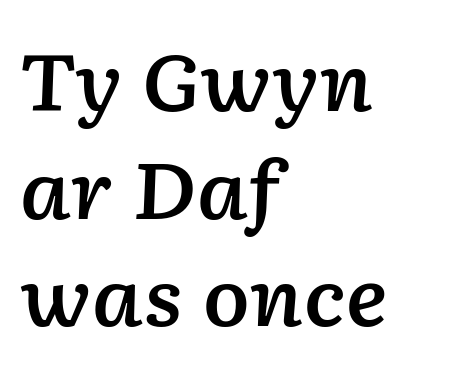
{"italic": "yes", "lean": "right", "slant_degrees": 2, "bold": "semi", "weight": "semibold", "width": "normal", "stroke_contrast": "low", "x_height": "medium", "monospaced": "no", "underline": "no", "align": "left", "line_spacing": "normal", "line_spacing_ratio": 1.38, "letter_spacing": "normal", "letter_spacing_em": 0.0, "glyph_px": 78}
